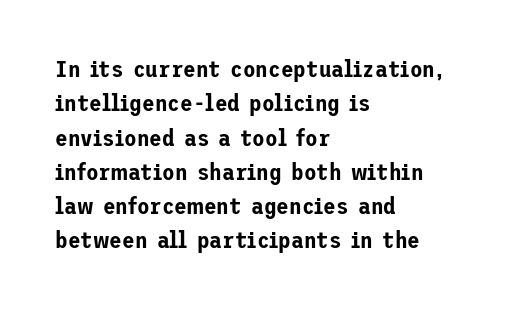
{"italic": "no", "underline": "no", "align": "left", "line_spacing": "normal", "line_spacing_ratio": 1.49, "letter_spacing": "normal", "letter_spacing_em": 0.0, "glyph_px": 23}
